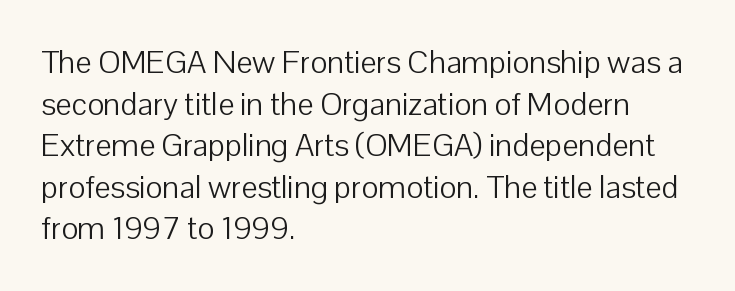
Think of a printed novel: that variable character pitch is what you see here. Anything drawn beneath the words? Only blank space. The face used here is a sans, in the tradition of grotesques and geometrics. Layout note: lines flush left. The face looks like a standard text weight, possibly lighter. The rendering uses a moderate line-height, typical for paragraphs.
